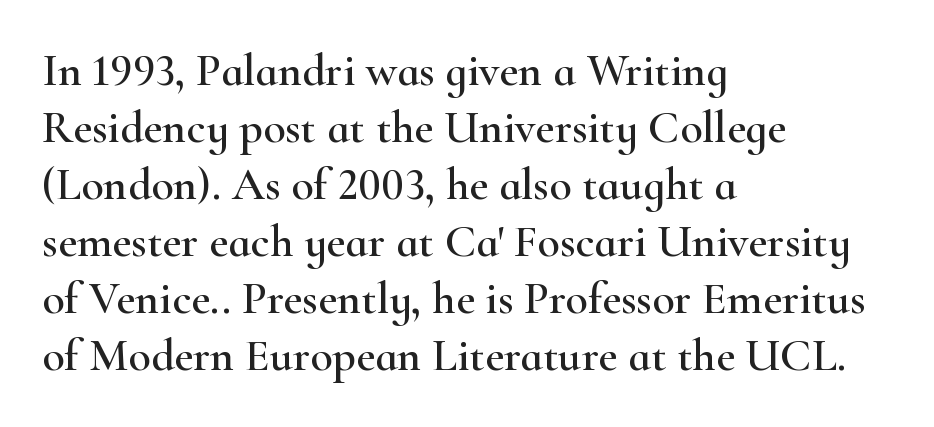
Upright lettering throughout. The space beneath each line is pristine and unruled. The passage shown is typed in a proportional face where columns would drift. The typesetter chose a ragged-right arrangement here. The passage shown has conventional tracking throughout.
